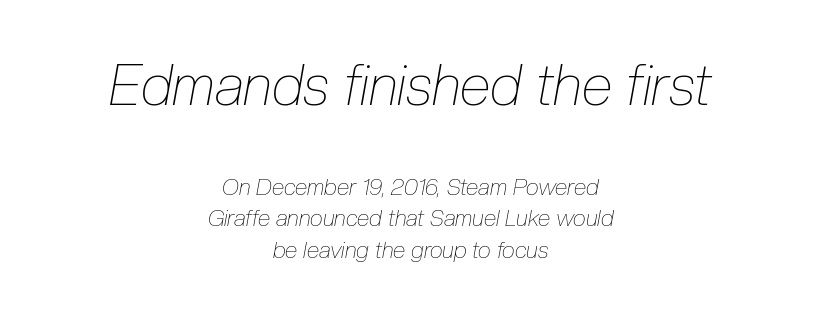
{"italic": "yes", "lean": "right", "slant_degrees": 10, "bold": "no", "weight": "thin", "width": "condensed", "stroke_contrast": "low", "x_height": "medium", "monospaced": "no", "underline": "no", "align": "center", "line_spacing": "normal", "line_spacing_ratio": 1.36, "letter_spacing": "normal", "letter_spacing_em": 0.0, "larger_block": "first", "size_ratio": 2.48, "glyph_px": 57}
